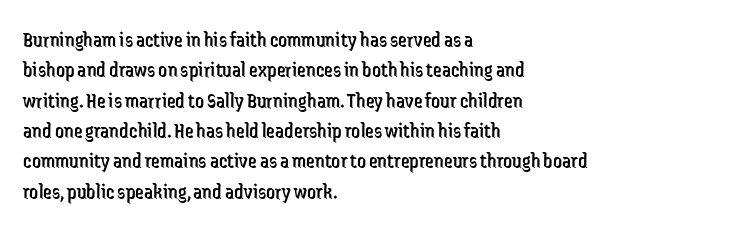
Q: Is the text bold? A: No.
Q: Is the text italic (slanted)? A: No, it is upright.
Q: Is the text underlined? A: No.
Q: How is the paragraph aligned? A: Left-aligned.
Q: Is the spacing between letters normal or unusually wide? A: Normal.
Q: Is the spacing between lines tight, normal or loose? A: Normal.
